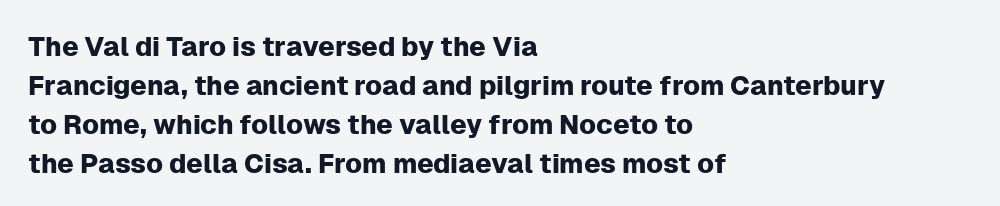
{"italic": "no", "underline": "no", "align": "left", "line_spacing": "normal", "line_spacing_ratio": 1.44, "letter_spacing": "normal", "letter_spacing_em": 0.0, "glyph_px": 27}
